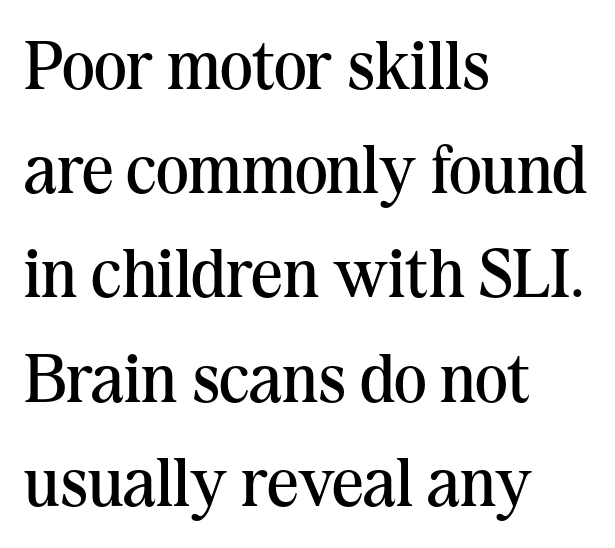
Does the leading feel generous? No, just average. The letters advance in unequal steps, a hallmark of proportional type. Serifs: yes, visible at the terminals of the letterforms. The typeface has the unassuming heft of standard copy or less. This sample is left-justified, so line endings fall wherever the words run out.
